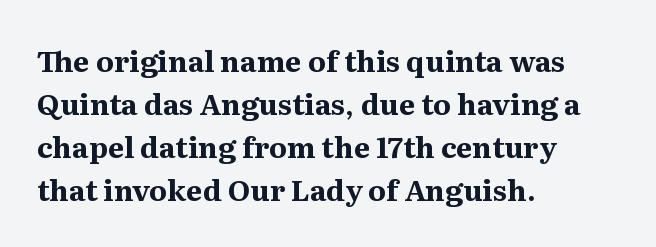
The image shows 29 px bold serif type, upright; set left-aligned, normal line spacing (1.48x), normal letter spacing, not underlined; medium stroke contrast and a medium x-height.
